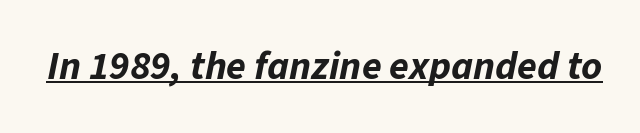
Q: Is the text bold? A: Yes.
Q: Is the text italic (slanted)? A: Yes, it leans right by about 11 degrees.
Q: Is the text underlined? A: Yes.
Q: Is the spacing between letters normal or unusually wide? A: Normal.
Q: Width (condensed, normal, or wide)? A: Normal.
Q: Stroke contrast? A: Low.
Q: x-height? A: Medium.
Q: Monospaced? A: No.
